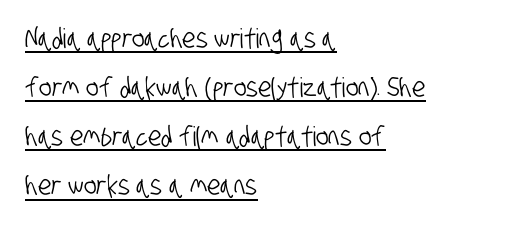
Q: Is the text underlined? A: Yes.
Q: How is the paragraph aligned? A: Left-aligned.
Q: Is the spacing between letters normal or unusually wide? A: Normal.
